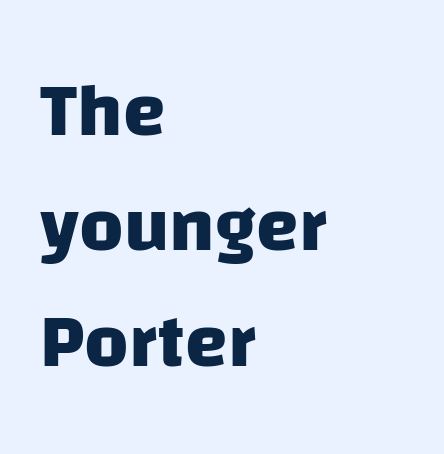
Q: Is the text bold? A: Yes.
Q: Is the typeface a serif or a sans-serif typeface? A: Sans-serif.
Q: Is the text underlined? A: No.
Q: How is the paragraph aligned? A: Left-aligned.
Q: Is the spacing between letters normal or unusually wide? A: Normal.
Q: Is the spacing between lines tight, normal or loose? A: Normal.
Q: Width (condensed, normal, or wide)? A: Normal.
Q: Stroke contrast? A: Low.
Q: x-height? A: Large.
Q: Monospaced? A: No.
